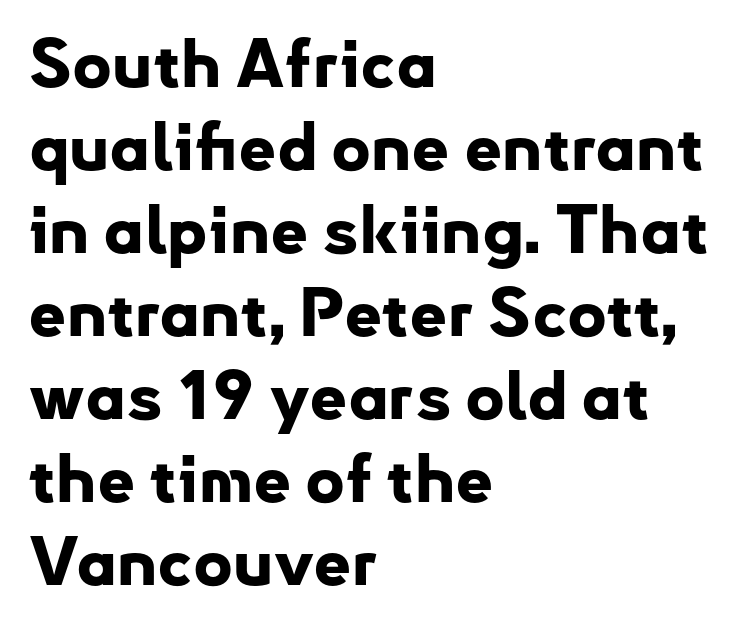
{"serif": "no", "italic": "no", "bold": "yes", "weight": "bold", "width": "normal", "stroke_contrast": "low", "x_height": "small", "monospaced": "no", "underline": "no", "align": "left", "line_spacing_ratio": 1.24, "letter_spacing": "normal", "letter_spacing_em": 0.0, "glyph_px": 67}
